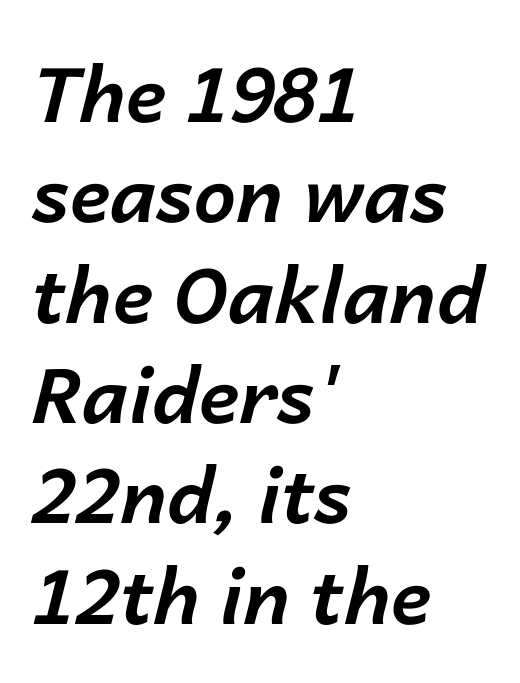
Q: Is the text bold? A: Yes.
Q: Is the text italic (slanted)? A: Yes, it leans right by about 14 degrees.
Q: Is the text underlined? A: No.
Q: How is the paragraph aligned? A: Left-aligned.
Q: Is the spacing between letters normal or unusually wide? A: Normal.
Q: Is the spacing between lines tight, normal or loose? A: Normal.
Q: Width (condensed, normal, or wide)? A: Normal.
Q: Stroke contrast? A: Low.
Q: x-height? A: Medium.
Q: Monospaced? A: No.
